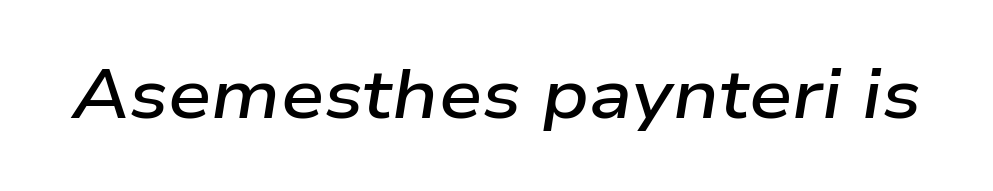
The image shows 69 px semibold, wide type, italic (leaning right); set normal letter spacing, not underlined; low stroke contrast and a medium x-height.
